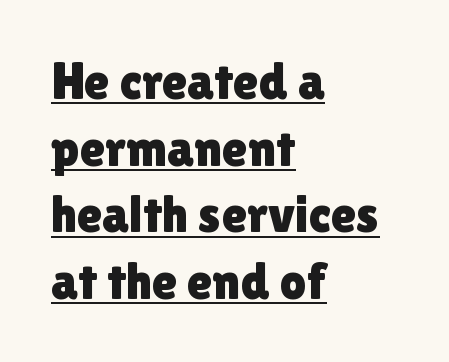
Q: Is the text italic (slanted)? A: No, it is upright.
Q: Is the typeface a serif or a sans-serif typeface? A: Sans-serif.
Q: Is the text underlined? A: Yes.
Q: How is the paragraph aligned? A: Left-aligned.
Q: Is the spacing between letters normal or unusually wide? A: Normal.
Q: Is the spacing between lines tight, normal or loose? A: Normal.
Q: Width (condensed, normal, or wide)? A: Normal.
Q: x-height? A: Medium.
Q: Monospaced? A: No.
